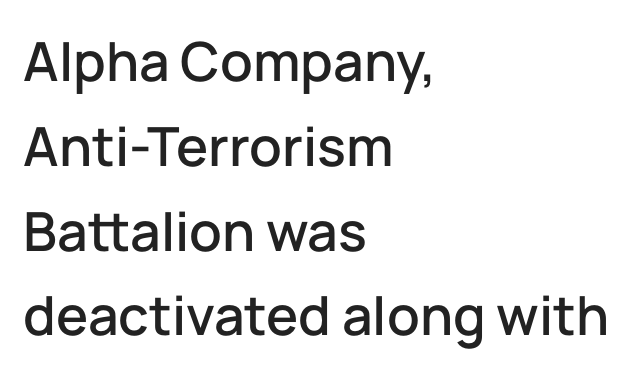
Notice how the passage keeps a crisp vertical edge on the left only. The type sits square on the baseline with zero lean. A bare baseline throughout the passage. Are there feet on the stems? There aren't — it's a sans.
